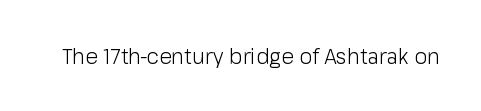
The image shows 21 px text type, upright; set normal letter spacing, not underlined.
